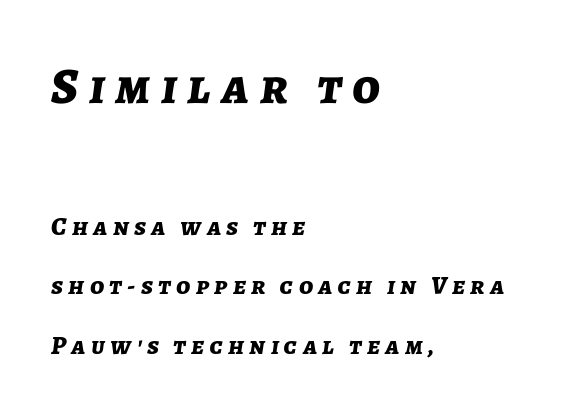
Q: Is the text bold? A: Yes.
Q: Is the text italic (slanted)? A: Yes, it leans right by about 7 degrees.
Q: Is the text underlined? A: No.
Q: How is the paragraph aligned? A: Left-aligned.
Q: Is the spacing between letters normal or unusually wide? A: Unusually wide.
Q: Is the spacing between lines tight, normal or loose? A: Loose.
Q: Which block of text is set in a larger size, the first (top) or the second (bottom)? A: The first (top) one.
Q: Width (condensed, normal, or wide)? A: Normal.
Q: Stroke contrast? A: Low.
Q: x-height? A: Medium.
Q: Monospaced? A: No.
